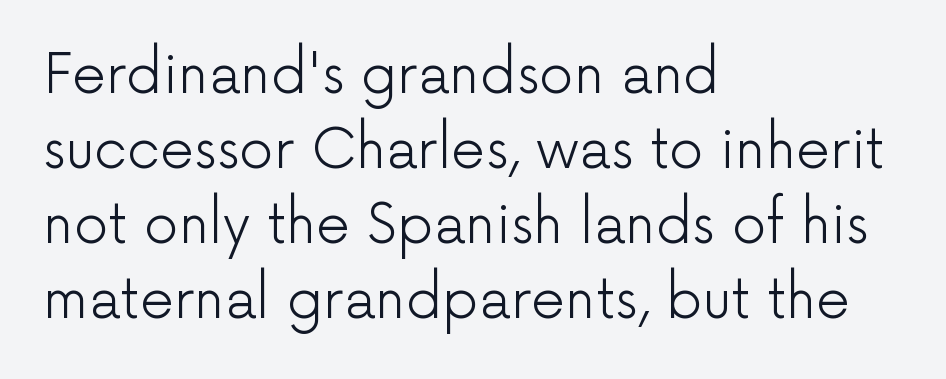
{"serif": "no", "italic": "no", "bold": "no", "weight": "light", "width": "normal", "stroke_contrast": "low", "x_height": "medium", "monospaced": "no", "underline": "no", "align": "left", "line_spacing": "normal", "line_spacing_ratio": 1.39, "letter_spacing": "normal", "letter_spacing_em": 0.0, "glyph_px": 54}
